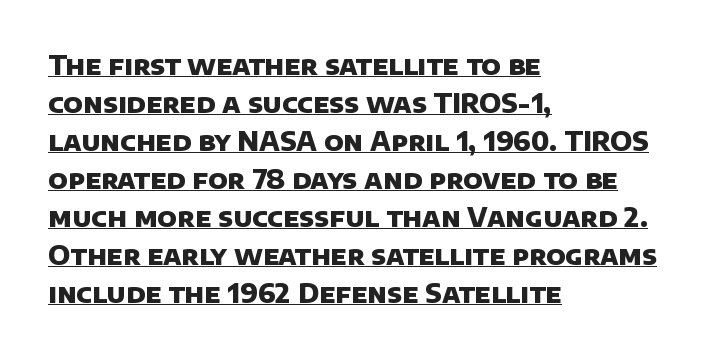
The sample has been set heavy, in full bold. The specimen includes a rule beneath the text block's lines. Does the leading feel generous? No, just average. Spacing between characters is what you'd get straight out of the box.
